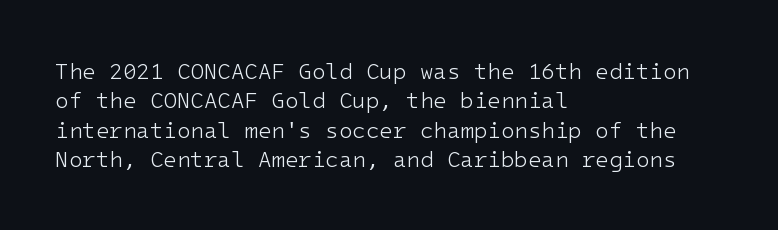
Bare-footed words on every line. Every stem runs plumb, perpendicular to the baseline. The typesetting does not lean heavy: it is not bold. Tracking value appears to be zero — textbook default spacing. The vertical gap from one line to the next is medium.
